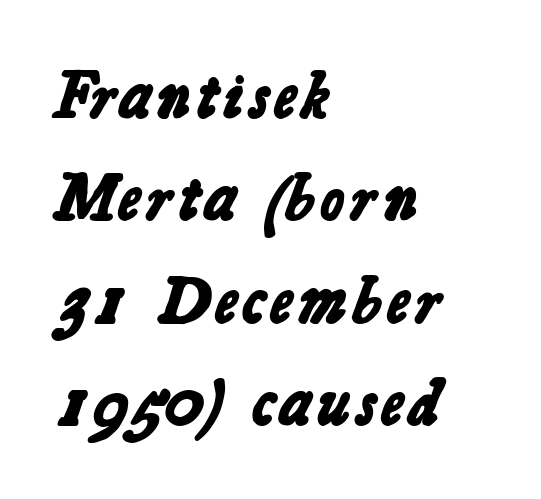
No feet cap the strokes, marking this as sans-serif type. Is the block centered? No — it sits flush against the left margin. Is the letter spacing exaggerated? No — it looks like the ordinary default. Plain, unruled lines of type. The characters look thick and weighty, a clear bold. If you measured baseline to baseline, you'd find a middling distance.
